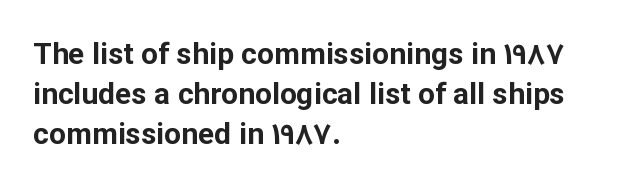
Q: Is the text bold? A: Yes.
Q: Is the text italic (slanted)? A: No, it is upright.
Q: Is the typeface a serif or a sans-serif typeface? A: Sans-serif.
Q: Is the text underlined? A: No.
Q: How is the paragraph aligned? A: Left-aligned.
Q: Is the spacing between letters normal or unusually wide? A: Normal.
Q: Is the spacing between lines tight, normal or loose? A: Normal.
Q: Width (condensed, normal, or wide)? A: Normal.
Q: Stroke contrast? A: Low.
Q: x-height? A: Medium.
Q: Monospaced? A: No.
